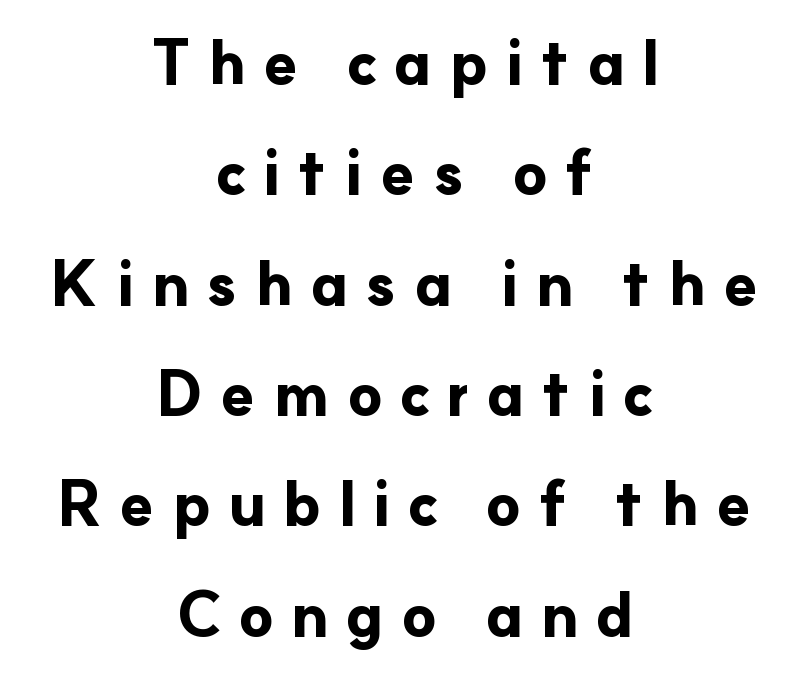
Q: Is the text bold? A: Yes.
Q: Is the text italic (slanted)? A: No, it is upright.
Q: Is the typeface a serif or a sans-serif typeface? A: Sans-serif.
Q: Is the text underlined? A: No.
Q: How is the paragraph aligned? A: Centered.
Q: Is the spacing between letters normal or unusually wide? A: Unusually wide.
Q: Width (condensed, normal, or wide)? A: Normal.
Q: Stroke contrast? A: Low.
Q: x-height? A: Small.
Q: Monospaced? A: No.
